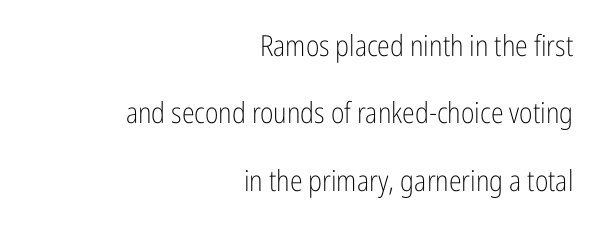
{"serif": "no", "italic": "no", "bold": "no", "weight": "light", "width": "condensed", "stroke_contrast": "low", "x_height": "medium", "monospaced": "no", "underline": "no", "align": "right", "line_spacing": "loose", "line_spacing_ratio": 2.32, "letter_spacing": "normal", "letter_spacing_em": 0.0, "glyph_px": 29}
